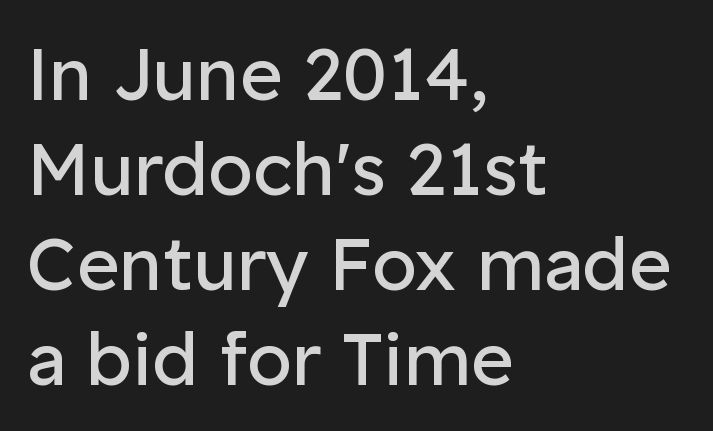
Q: Is the text bold? A: No.
Q: Is the text italic (slanted)? A: No, it is upright.
Q: Is the typeface a serif or a sans-serif typeface? A: Sans-serif.
Q: Is the text underlined? A: No.
Q: How is the paragraph aligned? A: Left-aligned.
Q: Is the spacing between letters normal or unusually wide? A: Normal.
Q: Is the spacing between lines tight, normal or loose? A: Normal.
Q: Width (condensed, normal, or wide)? A: Normal.
Q: Stroke contrast? A: Low.
Q: x-height? A: Medium.
Q: Monospaced? A: No.
